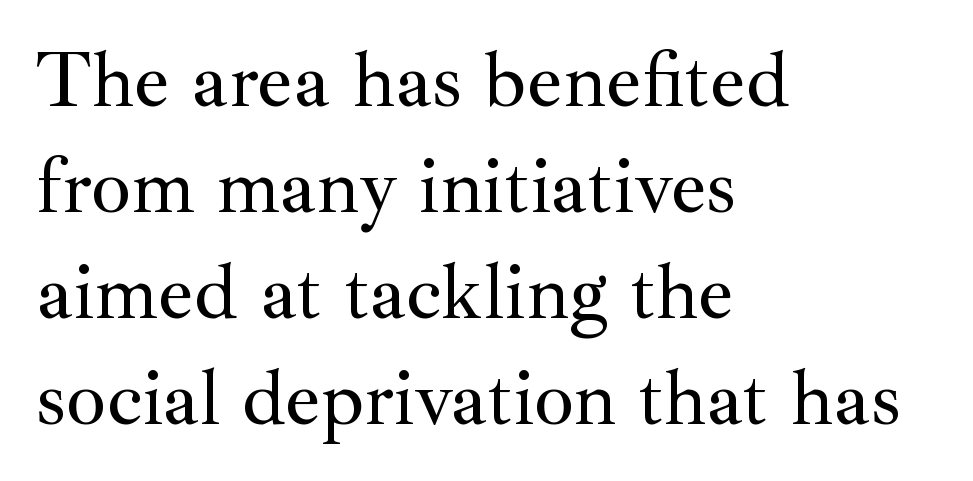
The line texture is even and compact thanks to regular tracking. The face used here is seriffed, in the tradition of book romans. Left-aligned paragraph, ragged on the right. Check under the words: just untouched page. The rendering uses natural spacing where letterforms have individual widths. Characters remain perfectly vertical along every line.
